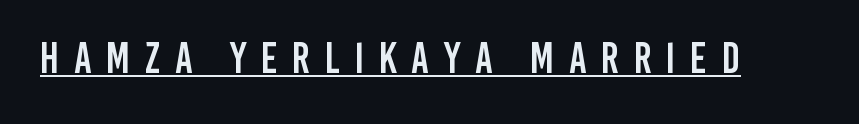
Q: Is the text italic (slanted)? A: No, it is upright.
Q: Is the typeface a serif or a sans-serif typeface? A: Sans-serif.
Q: Is the text underlined? A: Yes.
Q: Is the spacing between letters normal or unusually wide? A: Unusually wide.
Q: Width (condensed, normal, or wide)? A: Condensed.
Q: Stroke contrast? A: Low.
Q: x-height? A: Large.
Q: Monospaced? A: No.
